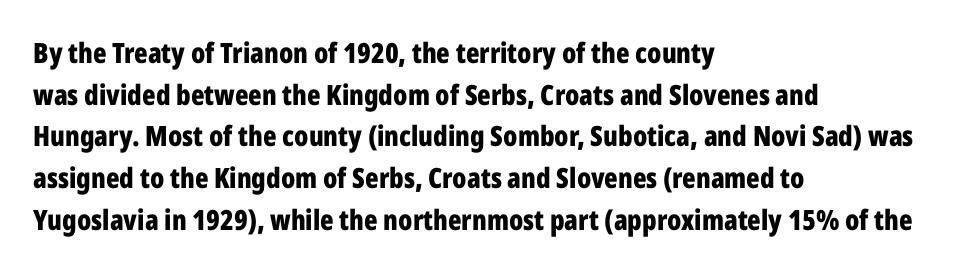
Q: Is the text bold? A: Yes.
Q: Is the text italic (slanted)? A: No, it is upright.
Q: Is the typeface a serif or a sans-serif typeface? A: Sans-serif.
Q: Is the text underlined? A: No.
Q: How is the paragraph aligned? A: Left-aligned.
Q: Is the spacing between letters normal or unusually wide? A: Normal.
Q: Is the spacing between lines tight, normal or loose? A: Normal.
Q: Width (condensed, normal, or wide)? A: Condensed.
Q: Stroke contrast? A: Low.
Q: x-height? A: Medium.
Q: Monospaced? A: No.
